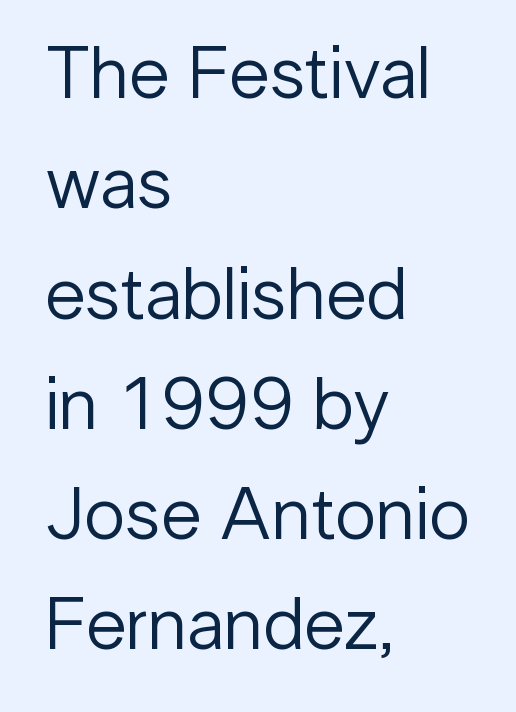
{"serif": "no", "italic": "no", "bold": "no", "weight": "regular", "width": "normal", "stroke_contrast": "low", "x_height": "medium", "monospaced": "no", "underline": "no", "align": "left", "line_spacing": "normal", "line_spacing_ratio": 1.49, "letter_spacing": "normal", "letter_spacing_em": 0.0, "glyph_px": 74}
